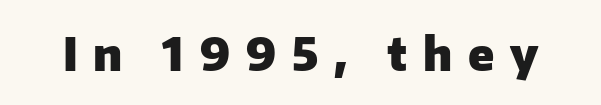
The image shows 45 px heavy sans-serif type, upright; set unusually wide letter spacing (+0.35 em), not underlined; low stroke contrast and a medium x-height.
